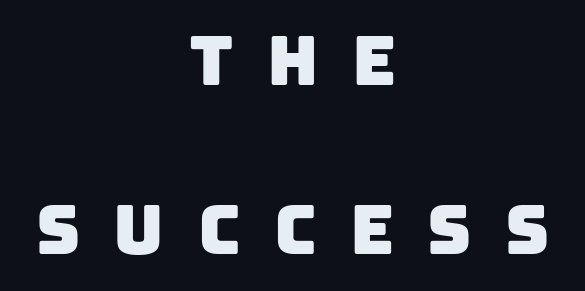
{"serif": "no", "width": "normal", "stroke_contrast": "low", "x_height": "large", "monospaced": "no", "underline": "no", "align": "center", "line_spacing": "loose", "line_spacing_ratio": 2.49, "letter_spacing": "wide", "letter_spacing_em": 0.49, "glyph_px": 68}
